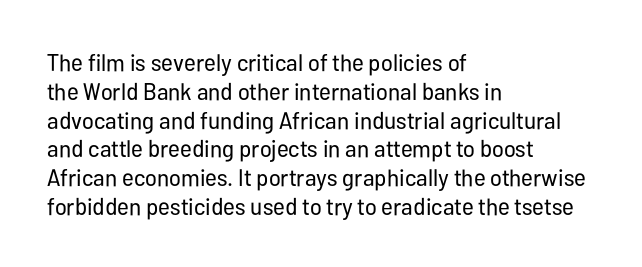
The image shows 24 px text type, upright; set left-aligned, line spacing 1.2x, normal letter spacing, not underlined.
